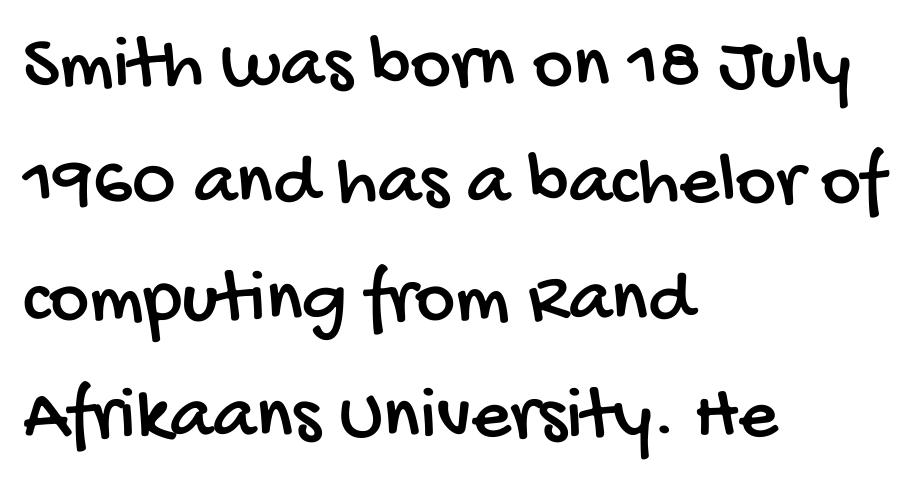
The image shows 77 px condensed sans-serif type; set left-aligned, normal line spacing (1.52x), normal letter spacing, not underlined; low stroke contrast and a large x-height.
